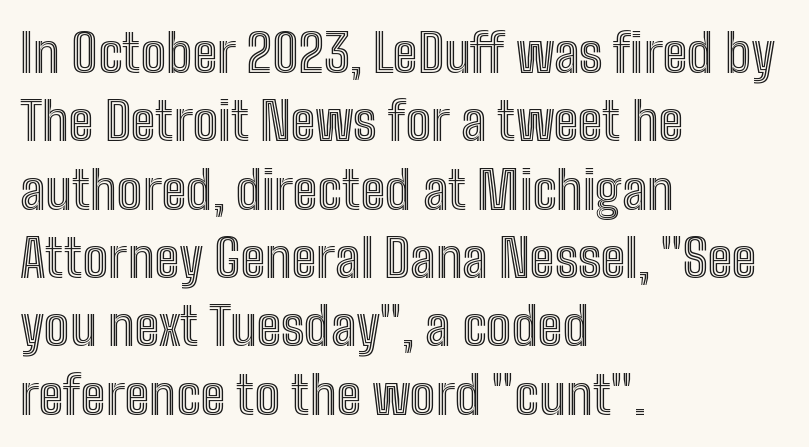
{"italic": "no", "width": "condensed", "x_height": "medium", "monospaced": "no", "underline": "no", "align": "left", "line_spacing": "normal", "line_spacing_ratio": 1.29, "letter_spacing": "normal", "letter_spacing_em": 0.0, "glyph_px": 53}
